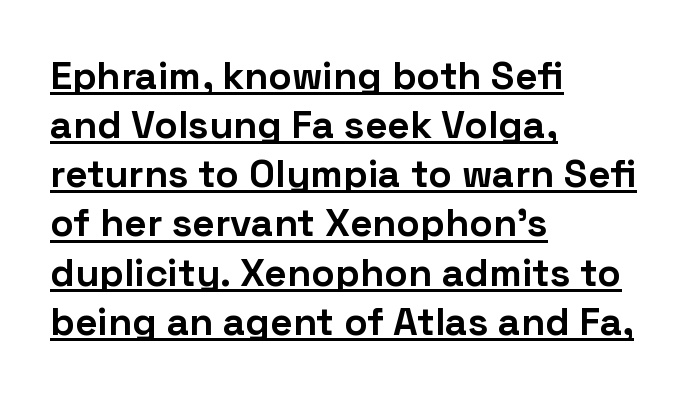
The image shows 39 px bold sans-serif type, upright; set left-aligned, normal line spacing (1.26x), normal letter spacing, underlined; low stroke contrast and a medium x-height.
